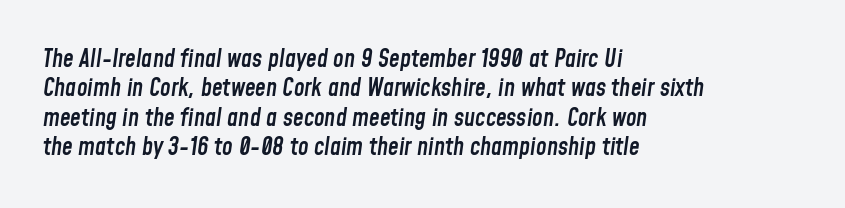
{"italic": "yes", "lean": "right", "slant_degrees": 8, "bold": "semi", "underline": "no", "align": "left", "line_spacing_ratio": 1.22, "letter_spacing": "normal", "letter_spacing_em": 0.0, "glyph_px": 24}
